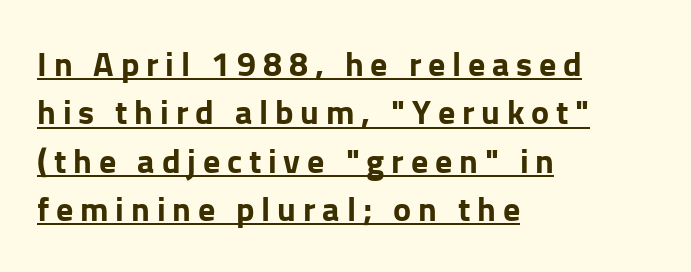
The image shows 34 px bold sans-serif type, upright; set left-aligned, normal line spacing (1.42x), unusually wide letter spacing (+0.2 em), underlined; low stroke contrast and a medium x-height.
